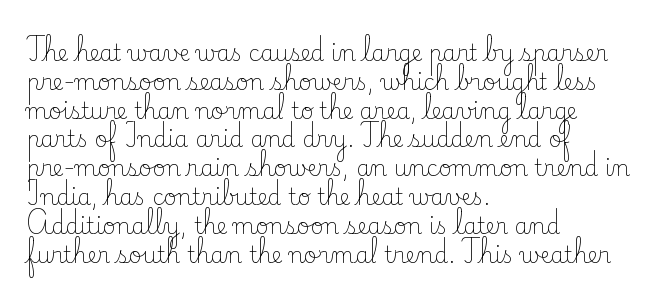
Q: Is the text bold? A: No.
Q: Is the text italic (slanted)? A: No, it is upright.
Q: Is the text underlined? A: No.
Q: How is the paragraph aligned? A: Left-aligned.
Q: Is the spacing between letters normal or unusually wide? A: Normal.
Q: Is the spacing between lines tight, normal or loose? A: Normal.
